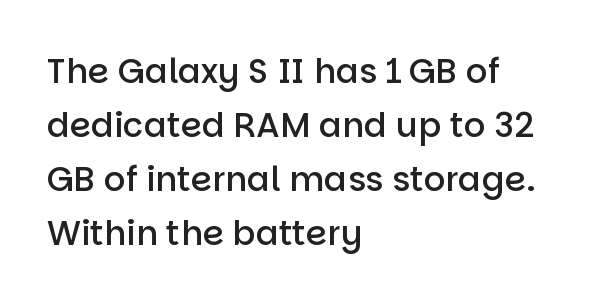
The image shows 34 px semibold sans-serif type, upright; set left-aligned, normal line spacing (1.59x), normal letter spacing, not underlined; low stroke contrast and a large x-height.
